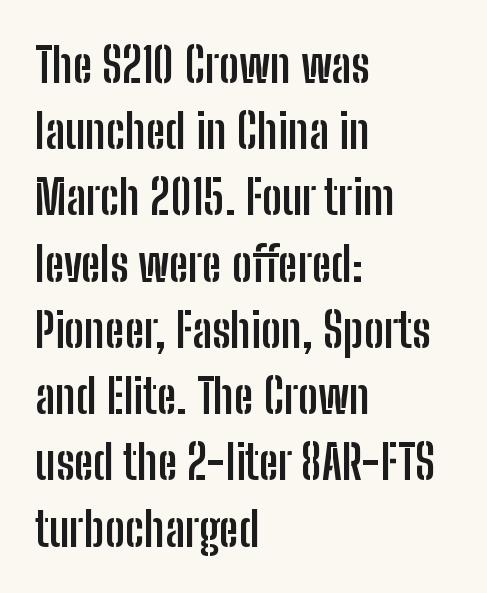
The image shows 48 px semibold, condensed sans-serif type, upright; set left-aligned, normal line spacing (1.38x), normal letter spacing, not underlined; low stroke contrast and a medium x-height.
